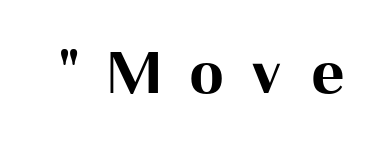
Q: Is the text bold? A: Yes.
Q: Is the text italic (slanted)? A: No, it is upright.
Q: Is the typeface a serif or a sans-serif typeface? A: Sans-serif.
Q: Is the text underlined? A: No.
Q: Is the spacing between letters normal or unusually wide? A: Unusually wide.
Q: Width (condensed, normal, or wide)? A: Normal.
Q: Stroke contrast? A: Medium.
Q: x-height? A: Medium.
Q: Monospaced? A: No.
